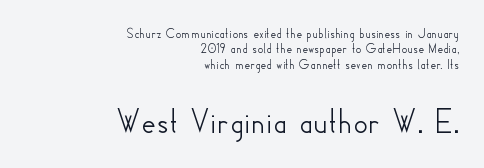
Horizontal alignment here is rightward, an uncommon choice for prose. Only glyphs here, with clear space below each row. Words appear dense and cohesive because spacing is normal. Observe the absence of serifs on each vertical stroke in this sample.
